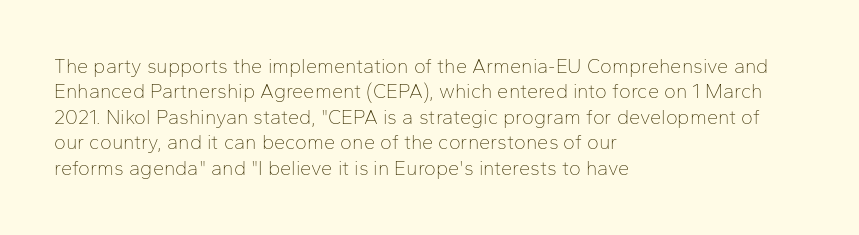
Q: Is the text bold? A: No.
Q: Is the text italic (slanted)? A: No, it is upright.
Q: Is the text underlined? A: No.
Q: How is the paragraph aligned? A: Left-aligned.
Q: Is the spacing between letters normal or unusually wide? A: Normal.
Q: Is the spacing between lines tight, normal or loose? A: Normal.
